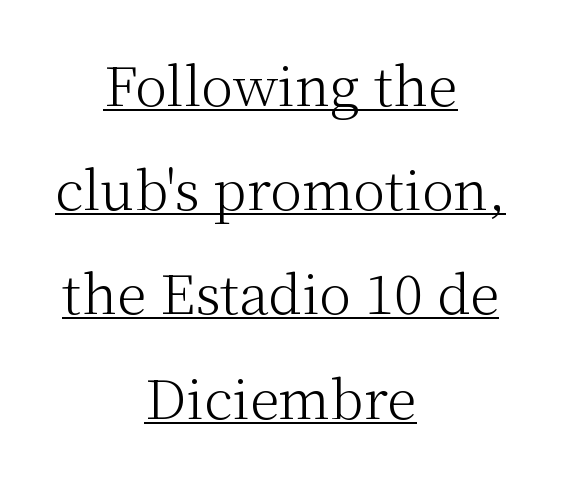
The typography opts for an upright posture over an oblique one. The passage shown stacks its lines with a broad gap. The sample's only ornament is a line tracing under the words. Every row of glyphs is offset so its center matches the block's center.
